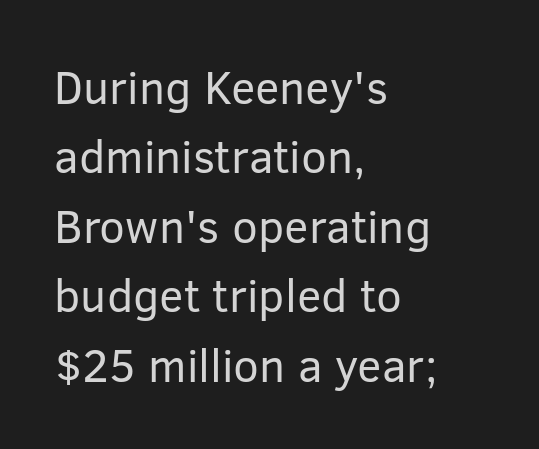
Unlike a traditional serif, this face leaves its strokes unadorned. A typesetter would call this leading conventional body-copy spacing. This sample has the flowing, uneven cadence of proportional lettering. The tracking reads as untouched default to a designer's eye. Letters rest on an invisible, unmarked baseline.
